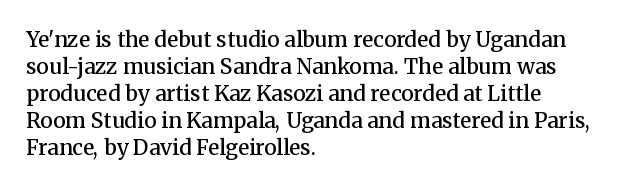
Q: Is the text bold? A: Semi-bold.
Q: Is the text italic (slanted)? A: No, it is upright.
Q: Is the text underlined? A: No.
Q: How is the paragraph aligned? A: Left-aligned.
Q: Is the spacing between letters normal or unusually wide? A: Normal.
Q: Is the spacing between lines tight, normal or loose? A: Normal.
